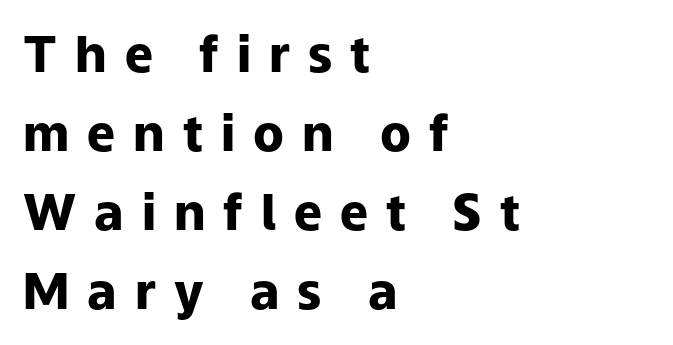
The image shows 50 px heavy sans-serif type, upright; set left-aligned, normal line spacing (1.58x), unusually wide letter spacing (+0.36 em), not underlined; low stroke contrast and a medium x-height.
